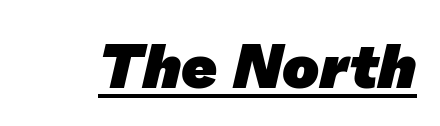
The specimen includes a rule beneath the text block's lines. The rendering shows plain stroke endings on the letterforms — a sans-serif design. Is this a fixed-width face? No — the glyphs have proportional, varying widths. Does extra space separate the letters? No, they use regular spacing.
